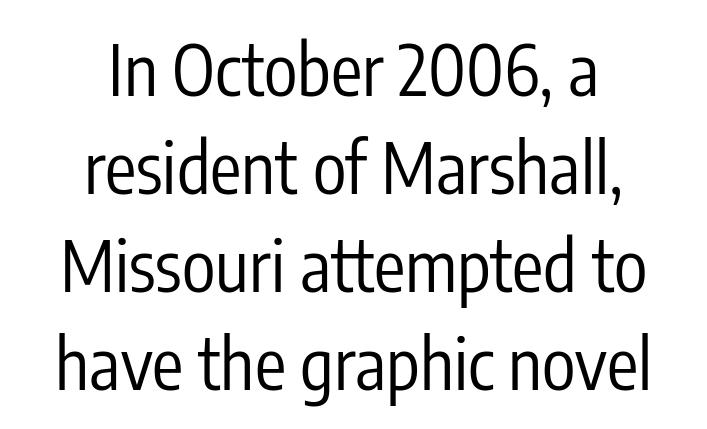
{"serif": "no", "italic": "no", "bold": "no", "weight": "regular", "width": "condensed", "stroke_contrast": "low", "x_height": "medium", "monospaced": "no", "underline": "no", "align": "center", "line_spacing": "normal", "line_spacing_ratio": 1.4, "letter_spacing": "normal", "letter_spacing_em": 0.0, "glyph_px": 70}
